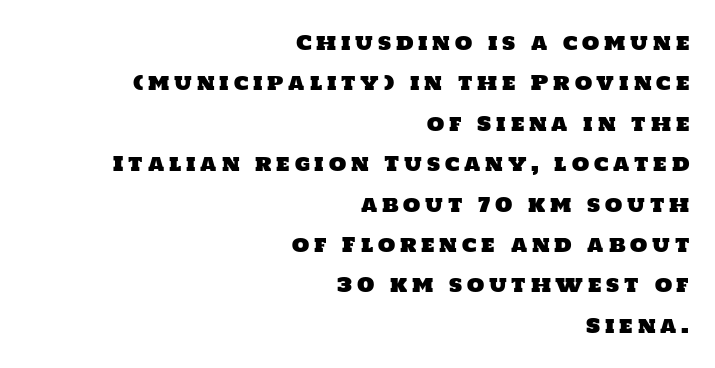
Whoever set this chose breathing room over compactness in the vertical rhythm. Spacing between characters has been opened up far beyond the box default. The gap between lines stays unmarked. Typeset ragged left — the right edge is the straight one.
